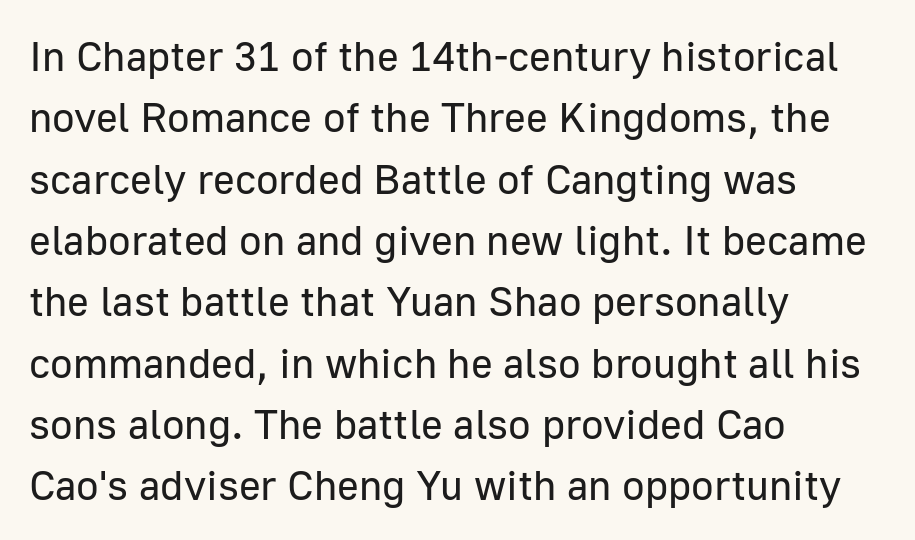
The image shows 42 px regular-weight sans-serif type, upright; set left-aligned, normal line spacing (1.46x), normal letter spacing, not underlined; low stroke contrast and a medium x-height.
